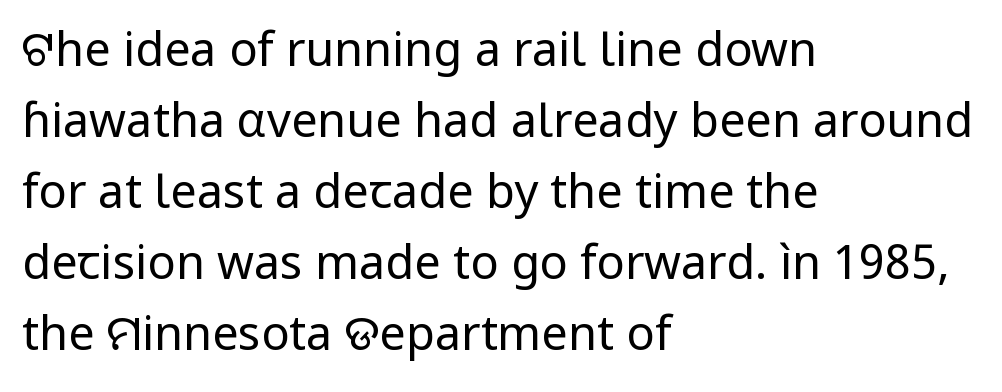
The image shows 47 px regular-weight sans-serif type, upright; set left-aligned, normal line spacing (1.51x), normal letter spacing, not underlined; low stroke contrast and a medium x-height.
